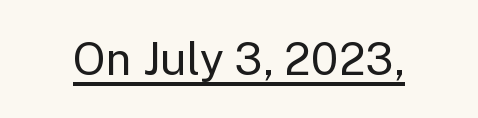
{"serif": "no", "italic": "no", "bold": "no", "weight": "regular", "width": "normal", "stroke_contrast": "low", "x_height": "medium", "monospaced": "no", "underline": "yes", "letter_spacing": "normal", "letter_spacing_em": 0.0, "glyph_px": 45}
